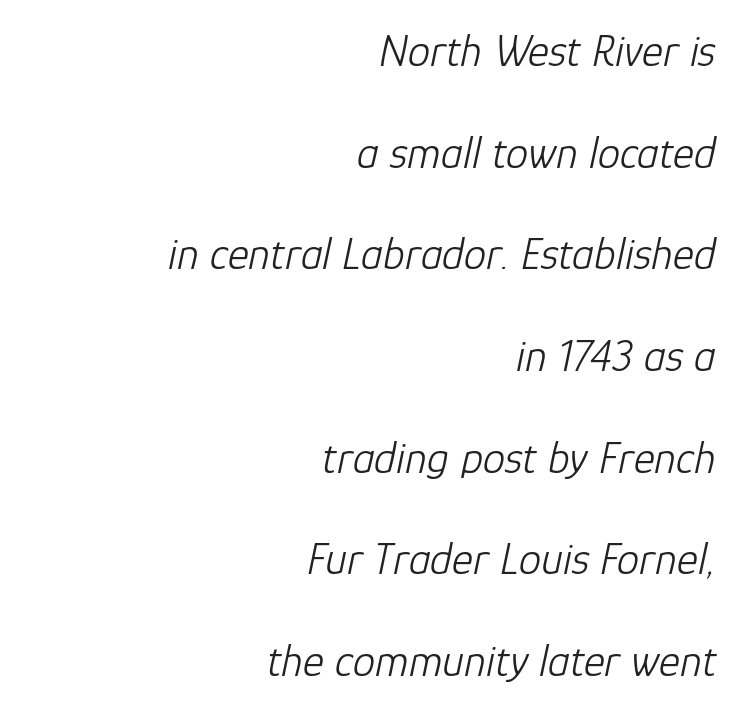
You could not count columns in this text — the font is proportionally spaced. Each line ends at the same right margin while the left side varies. Tall strokes in this sample are angled rather than plumb. How are the letters spaced? Ordinarily, with no added tracking.
